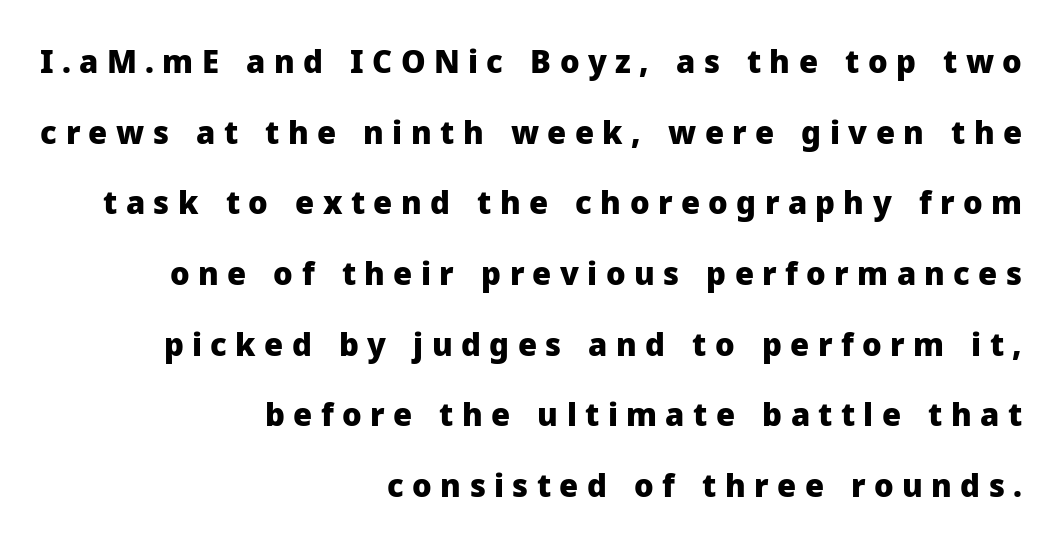
The image shows 31 px heavy sans-serif type, upright; set right-aligned, loose line spacing (2.28x), unusually wide letter spacing (+0.27 em), not underlined; low stroke contrast and a medium x-height.
